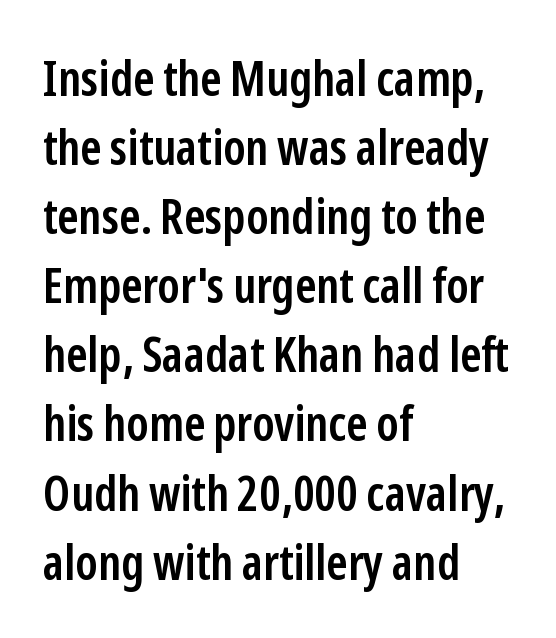
{"serif": "no", "italic": "no", "bold": "semi", "weight": "semibold", "width": "condensed", "stroke_contrast": "low", "x_height": "medium", "monospaced": "no", "underline": "no", "align": "left", "line_spacing": "normal", "line_spacing_ratio": 1.41, "letter_spacing": "normal", "letter_spacing_em": 0.0, "glyph_px": 49}
